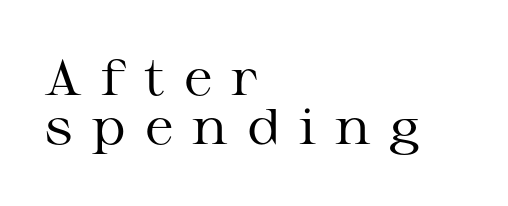
Q: Is the text bold? A: No.
Q: Is the text italic (slanted)? A: No, it is upright.
Q: Is the typeface a serif or a sans-serif typeface? A: Serif.
Q: Is the text underlined? A: No.
Q: How is the paragraph aligned? A: Left-aligned.
Q: Is the spacing between letters normal or unusually wide? A: Unusually wide.
Q: Is the spacing between lines tight, normal or loose? A: Tight.
Q: Width (condensed, normal, or wide)? A: Wide.
Q: Stroke contrast? A: Medium.
Q: x-height? A: Medium.
Q: Monospaced? A: No.
